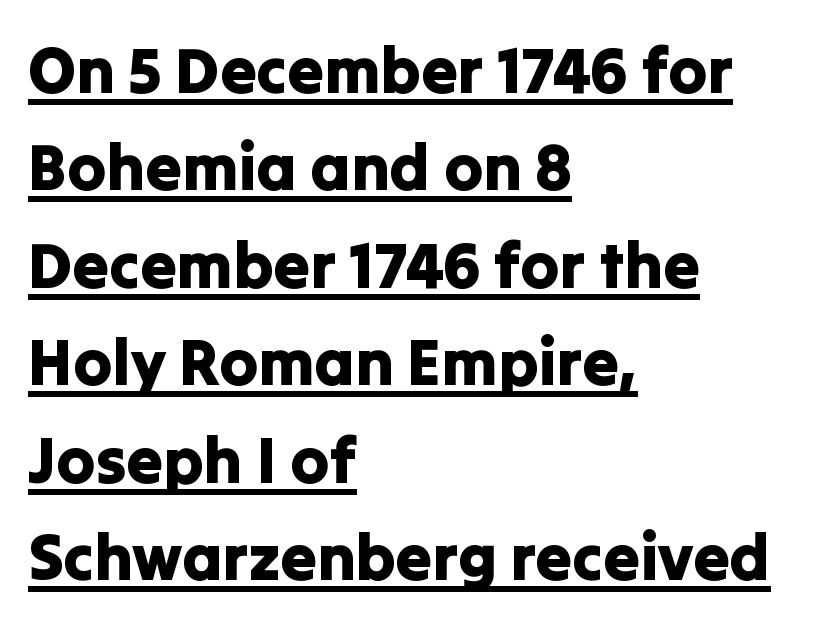
{"serif": "no", "italic": "no", "width": "normal", "stroke_contrast": "low", "x_height": "medium", "monospaced": "no", "underline": "yes", "align": "left", "line_spacing": "normal", "line_spacing_ratio": 1.5, "letter_spacing": "normal", "letter_spacing_em": 0.0, "glyph_px": 65}
